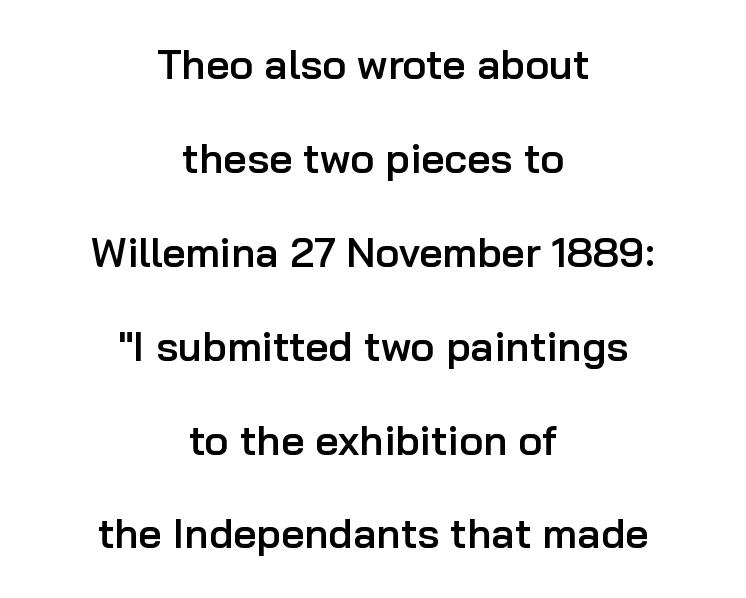
{"serif": "no", "italic": "no", "bold": "semi", "weight": "semibold", "width": "normal", "stroke_contrast": "low", "x_height": "medium", "monospaced": "no", "underline": "no", "align": "center", "line_spacing": "loose", "line_spacing_ratio": 2.29, "letter_spacing": "normal", "letter_spacing_em": 0.0, "glyph_px": 41}
